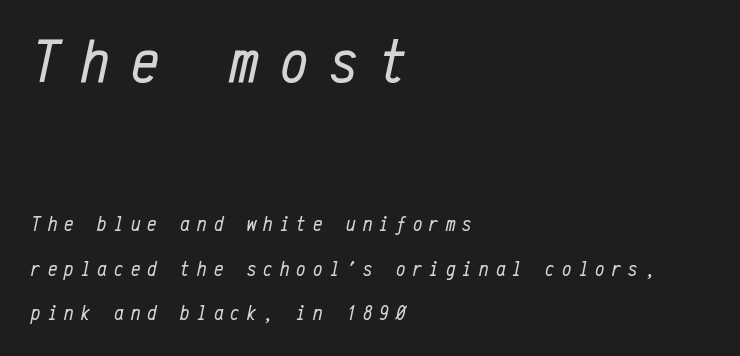
Q: Is the text bold? A: No.
Q: Is the text italic (slanted)? A: Yes, it leans right by about 12 degrees.
Q: Is the text underlined? A: No.
Q: How is the paragraph aligned? A: Left-aligned.
Q: Is the spacing between letters normal or unusually wide? A: Unusually wide.
Q: Is the spacing between lines tight, normal or loose? A: Loose.
Q: Which block of text is set in a larger size, the first (top) or the second (bottom)? A: The first (top) one.
Q: Width (condensed, normal, or wide)? A: Condensed.
Q: Stroke contrast? A: Low.
Q: x-height? A: Medium.
Q: Monospaced? A: Yes.
